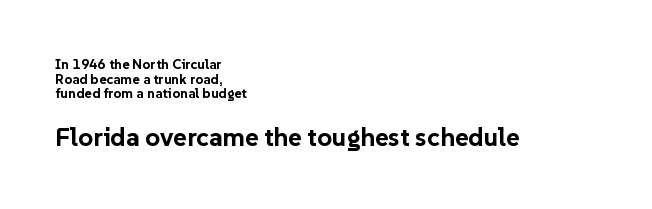
Q: Is the text bold? A: Yes.
Q: Is the text italic (slanted)? A: No, it is upright.
Q: Is the text underlined? A: No.
Q: How is the paragraph aligned? A: Left-aligned.
Q: Is the spacing between letters normal or unusually wide? A: Normal.
Q: Is the spacing between lines tight, normal or loose? A: Tight.
Q: Which block of text is set in a larger size, the first (top) or the second (bottom)? A: The second (bottom) one.
